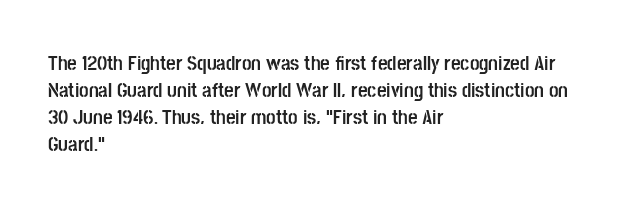
Q: Is the text bold? A: Yes.
Q: Is the text italic (slanted)? A: No, it is upright.
Q: Is the text underlined? A: No.
Q: How is the paragraph aligned? A: Left-aligned.
Q: Is the spacing between letters normal or unusually wide? A: Normal.
Q: Is the spacing between lines tight, normal or loose? A: Normal.
